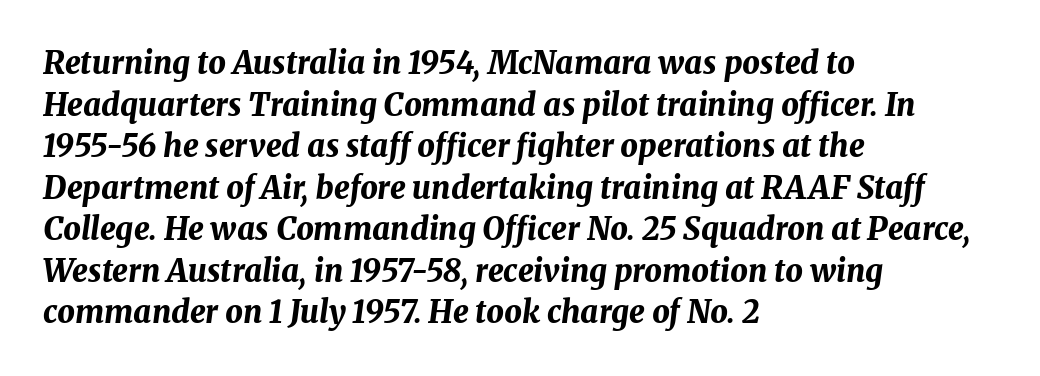
The image shows 31 px bold type, italic (leaning right); set left-aligned, normal line spacing (1.34x), normal letter spacing, not underlined; medium stroke contrast and a medium x-height.
